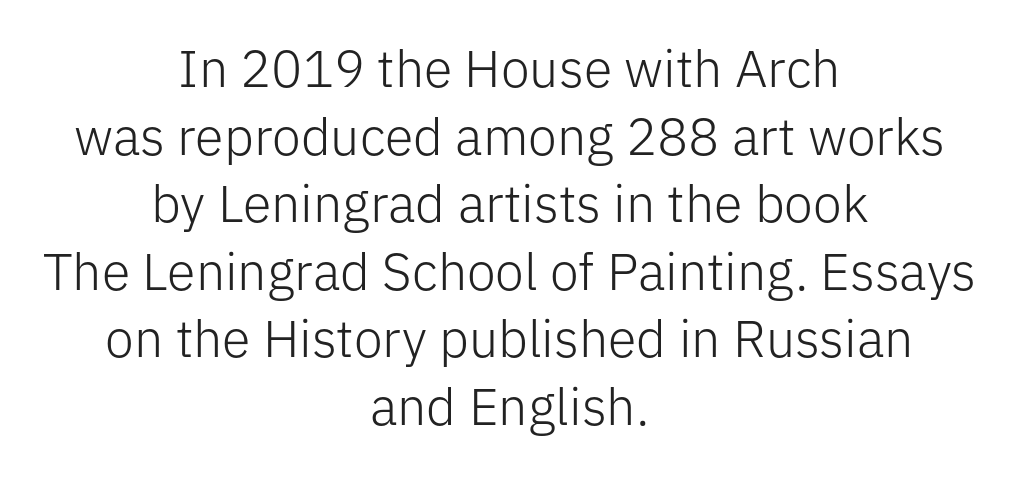
{"serif": "no", "italic": "no", "bold": "no", "weight": "light", "width": "normal", "stroke_contrast": "low", "x_height": "medium", "monospaced": "no", "underline": "no", "align": "center", "line_spacing": "normal", "line_spacing_ratio": 1.3, "letter_spacing": "normal", "letter_spacing_em": 0.0, "glyph_px": 52}
